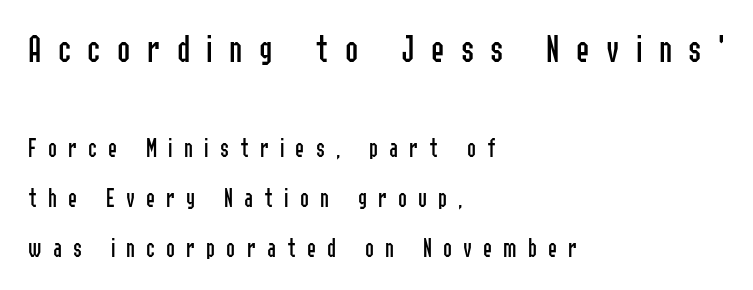
The image shows 40 px regular-weight, condensed sans-serif type, upright; set left-aligned, line spacing 1.85x, unusually wide letter spacing (+0.41 em), not underlined; the first (top) block is 1.48x larger; low stroke contrast and a medium x-height.
